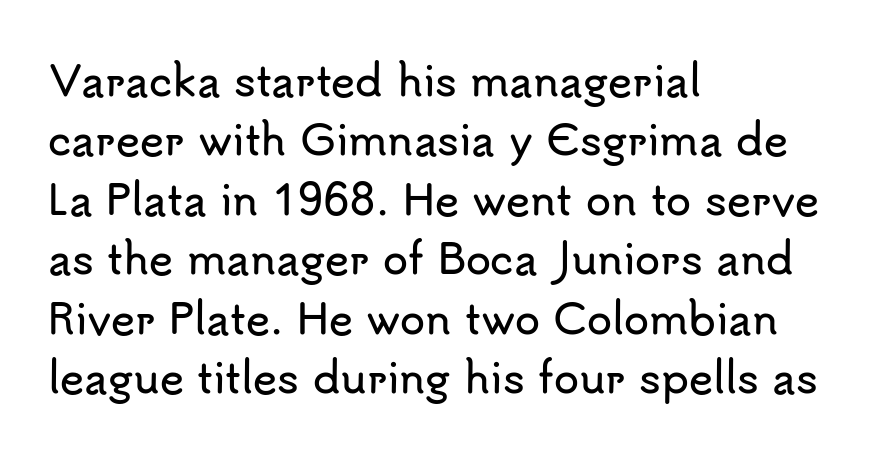
Q: Is the text italic (slanted)? A: No, it is upright.
Q: Is the typeface a serif or a sans-serif typeface? A: Sans-serif.
Q: Is the text underlined? A: No.
Q: How is the paragraph aligned? A: Left-aligned.
Q: Is the spacing between letters normal or unusually wide? A: Normal.
Q: Is the spacing between lines tight, normal or loose? A: Normal.
Q: Width (condensed, normal, or wide)? A: Normal.
Q: Stroke contrast? A: Low.
Q: x-height? A: Small.
Q: Monospaced? A: No.
